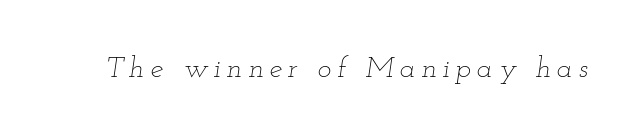
Stem width sits at or under what a default text font uses. In terms of posture, this sample is oblique. Looks like regular typesetting: each glyph gets only the width it needs. Quick note: underline off.
